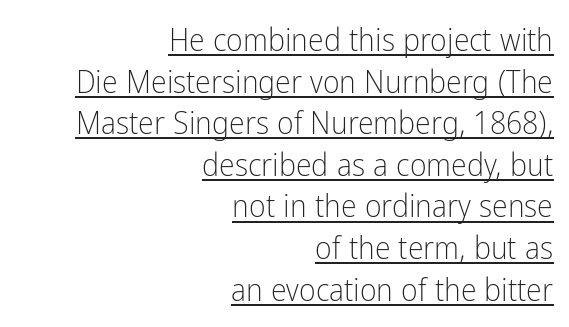
A typesetter would call this leading conventional body-copy spacing. To sum up the face: it is a sans, with no serifs. This is roman type, the default non-slanted kind. Character widths vary here, with narrow letters taking less room than wide ones. Default kerning and tracking; the words read as compact shapes.
